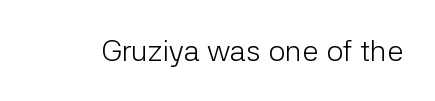
You can tell it's not italic because the verticals are truly vertical. Descender tails drop into unmarked territory. This is sans-serif lettering, the kind often seen on screens and signage. The passage shown is typed in a proportional face where columns would drift. Bold? No — there's no thickening of the strokes.
